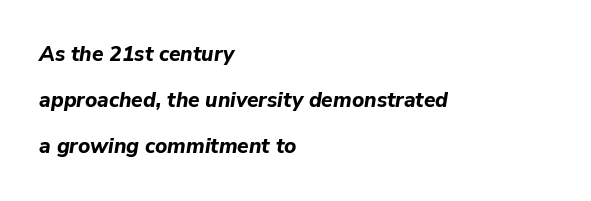
Q: Is the text bold? A: Yes.
Q: Is the text italic (slanted)? A: Yes, it leans right by about 9 degrees.
Q: Is the text underlined? A: No.
Q: How is the paragraph aligned? A: Left-aligned.
Q: Is the spacing between letters normal or unusually wide? A: Normal.
Q: Is the spacing between lines tight, normal or loose? A: Loose.
